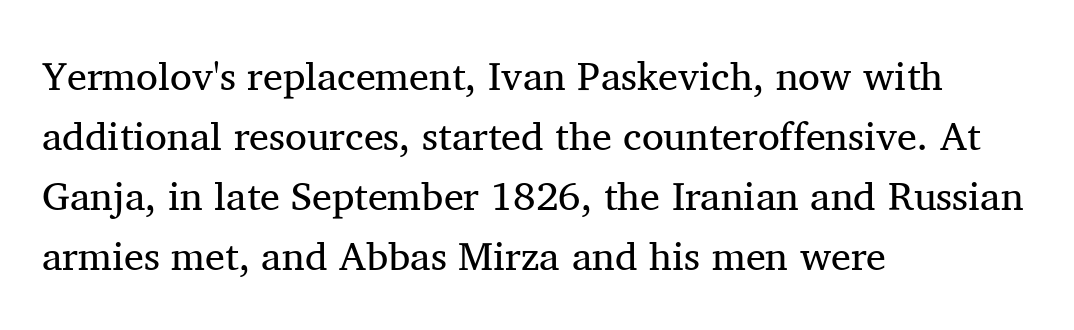
Rendered with straight, roman letterforms. Counters stay open thanks to moderate or lighter strokes. Observe the ordinary spacing: letters are neighbours, not strangers. Every row of glyphs begins at an identical x-position on the left. Words float on clear page, feet unadorned.
